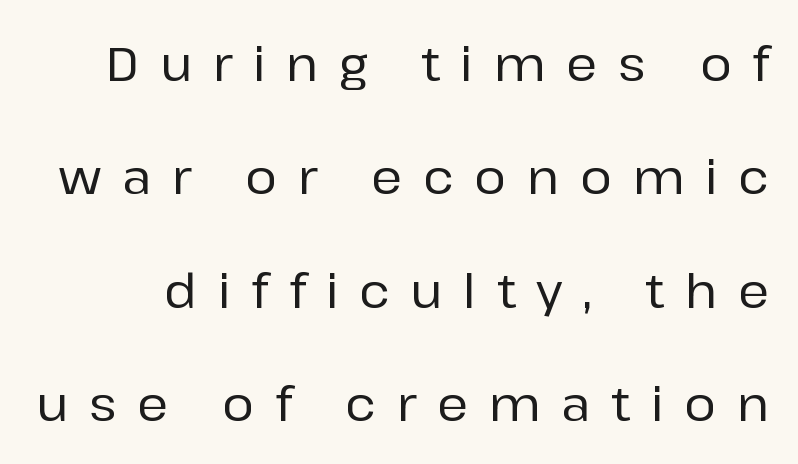
The text was rendered using a sans face with plain stroke endings. Underline: absent. The line texture is sparse and dotted thanks to wide tracking. The block of text is sparse from top to bottom, with ample space between rows.
